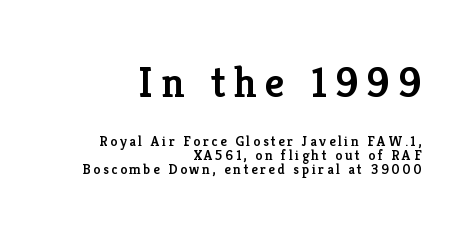
Q: Is the text bold? A: Semi-bold.
Q: Is the text italic (slanted)? A: No, it is upright.
Q: Is the typeface a serif or a sans-serif typeface? A: Serif.
Q: Is the text underlined? A: No.
Q: How is the paragraph aligned? A: Right-aligned.
Q: Is the spacing between lines tight, normal or loose? A: Tight.
Q: Which block of text is set in a larger size, the first (top) or the second (bottom)? A: The first (top) one.
Q: Width (condensed, normal, or wide)? A: Normal.
Q: Stroke contrast? A: Low.
Q: x-height? A: Medium.
Q: Monospaced? A: No.
